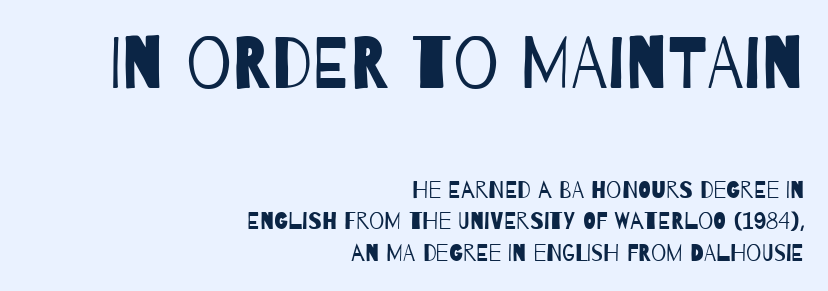
The image shows 72 px regular-weight, condensed sans-serif type; set right-aligned, normal line spacing (1.31x), normal letter spacing, not underlined; the first (top) block is 3.0x larger; low stroke contrast and a large x-height.
